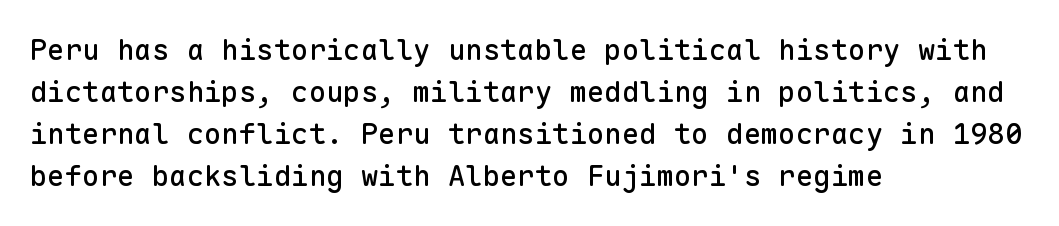
What stands out about the letter spacing? Nothing — it is the standard amount. Line beginnings align vertically; line endings do not. Glance below the letters and you will spot only blank space. Serif or sans? Sans — the stroke terminals are bare.
